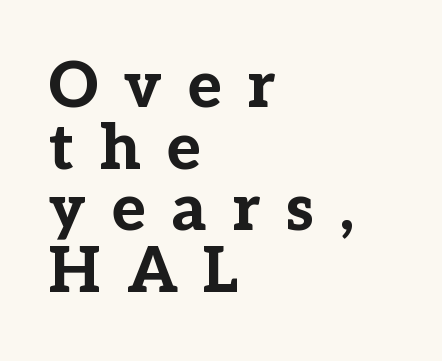
Q: Is the text bold? A: Yes.
Q: Is the text italic (slanted)? A: No, it is upright.
Q: Is the typeface a serif or a sans-serif typeface? A: Serif.
Q: Is the text underlined? A: No.
Q: How is the paragraph aligned? A: Left-aligned.
Q: Is the spacing between letters normal or unusually wide? A: Unusually wide.
Q: Is the spacing between lines tight, normal or loose? A: Tight.
Q: Width (condensed, normal, or wide)? A: Normal.
Q: Stroke contrast? A: Low.
Q: x-height? A: Medium.
Q: Monospaced? A: No.
